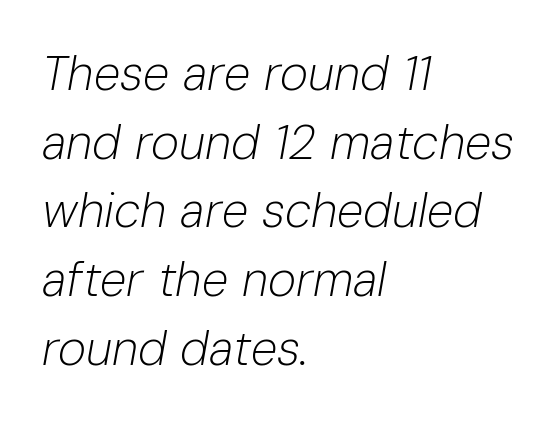
Q: Is the text bold? A: No.
Q: Is the text italic (slanted)? A: Yes, it leans right by about 10 degrees.
Q: Is the text underlined? A: No.
Q: How is the paragraph aligned? A: Left-aligned.
Q: Is the spacing between letters normal or unusually wide? A: Normal.
Q: Is the spacing between lines tight, normal or loose? A: Normal.
Q: Width (condensed, normal, or wide)? A: Normal.
Q: Stroke contrast? A: Low.
Q: x-height? A: Medium.
Q: Monospaced? A: No.
